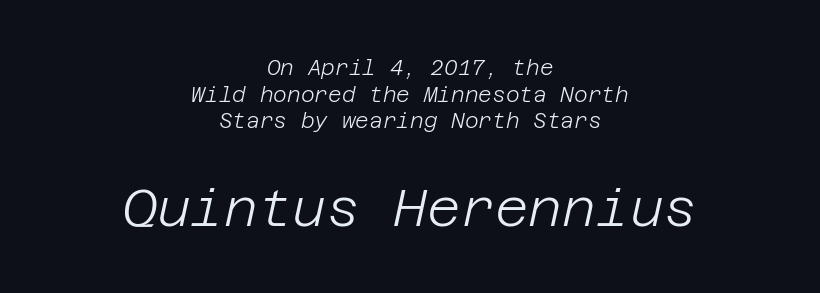
Q: Is the text bold? A: No.
Q: Is the text italic (slanted)? A: Yes, it leans right by about 12 degrees.
Q: Is the text underlined? A: No.
Q: How is the paragraph aligned? A: Centered.
Q: Is the spacing between letters normal or unusually wide? A: Normal.
Q: Is the spacing between lines tight, normal or loose? A: Normal.
Q: Which block of text is set in a larger size, the first (top) or the second (bottom)? A: The second (bottom) one.
Q: Width (condensed, normal, or wide)? A: Normal.
Q: Stroke contrast? A: Low.
Q: x-height? A: Large.
